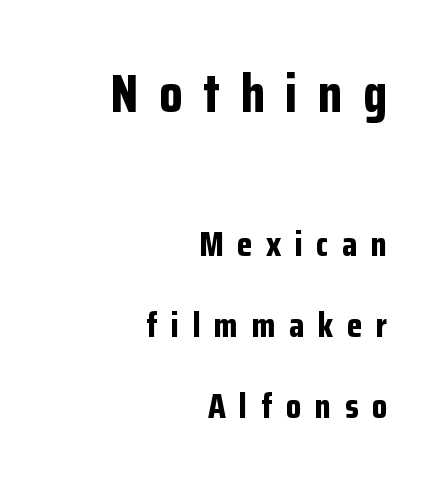
{"serif": "no", "italic": "no", "bold": "yes", "weight": "bold", "width": "condensed", "stroke_contrast": "low", "x_height": "medium", "monospaced": "no", "underline": "no", "align": "right", "line_spacing": "loose", "line_spacing_ratio": 2.31, "letter_spacing": "wide", "letter_spacing_em": 0.39, "larger_block": "first", "size_ratio": 1.51, "glyph_px": 53}
